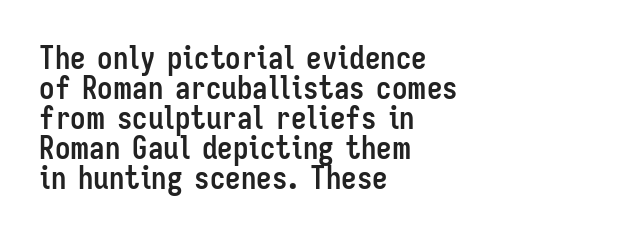
The image shows 31 px semibold, condensed sans-serif type, upright; set left-aligned, tight line spacing (0.97x), normal letter spacing, not underlined; low stroke contrast and a medium x-height.
